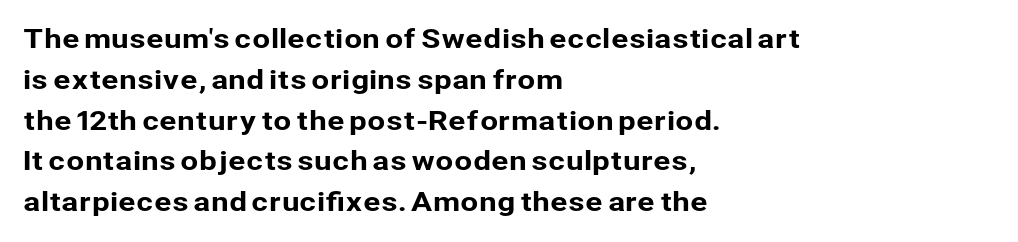
{"italic": "no", "underline": "no", "align": "left", "line_spacing": "normal", "line_spacing_ratio": 1.57, "letter_spacing": "normal", "letter_spacing_em": 0.0, "glyph_px": 26}
